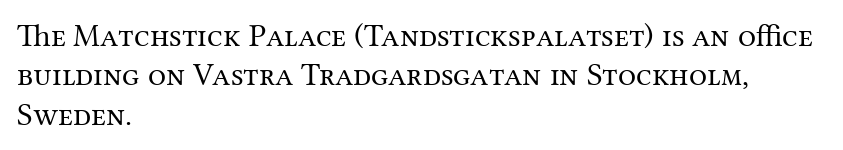
{"serif": "yes", "italic": "no", "bold": "no", "weight": "regular", "width": "normal", "stroke_contrast": "medium", "x_height": "medium", "monospaced": "no", "underline": "no", "align": "left", "line_spacing_ratio": 1.23, "letter_spacing": "normal", "letter_spacing_em": 0.0, "glyph_px": 32}
